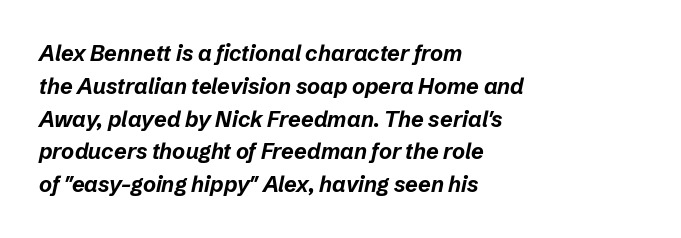
{"italic": "yes", "lean": "right", "slant_degrees": 12, "bold": "yes", "underline": "no", "align": "left", "line_spacing": "normal", "line_spacing_ratio": 1.49, "letter_spacing": "normal", "letter_spacing_em": 0.0, "glyph_px": 22}
